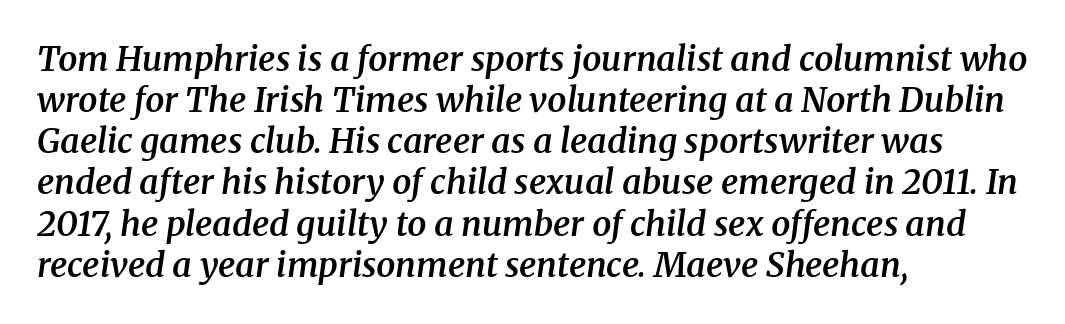
{"serif": "yes", "italic": "yes", "lean": "right", "slant_degrees": 8, "bold": "semi", "weight": "semibold", "width": "normal", "stroke_contrast": "medium", "x_height": "medium", "monospaced": "no", "underline": "no", "align": "left", "line_spacing_ratio": 1.21, "letter_spacing": "normal", "letter_spacing_em": 0.0, "glyph_px": 34}
